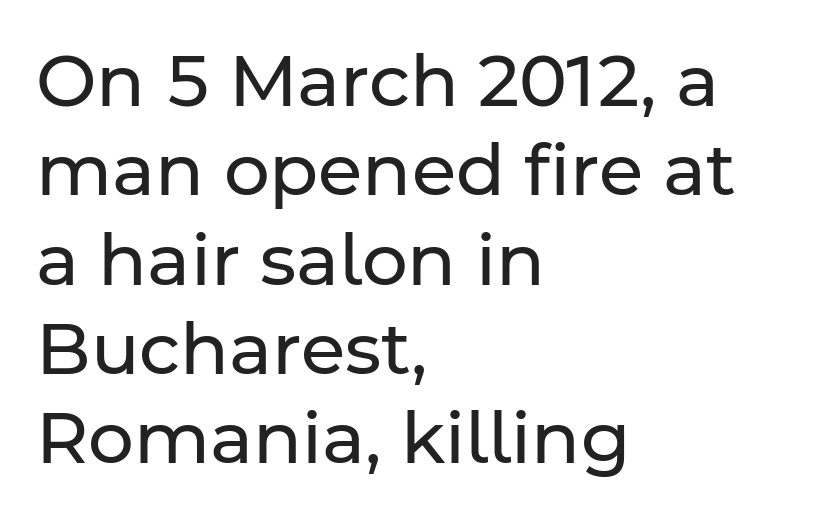
Q: Is the text bold? A: No.
Q: Is the text italic (slanted)? A: No, it is upright.
Q: Is the typeface a serif or a sans-serif typeface? A: Sans-serif.
Q: Is the text underlined? A: No.
Q: How is the paragraph aligned? A: Left-aligned.
Q: Is the spacing between letters normal or unusually wide? A: Normal.
Q: Width (condensed, normal, or wide)? A: Normal.
Q: Stroke contrast? A: Low.
Q: x-height? A: Medium.
Q: Monospaced? A: No.
